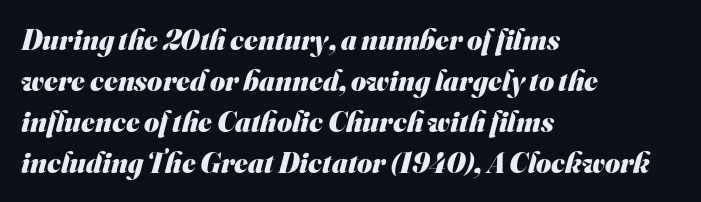
The image shows 29 px heavy sans-serif type; set left-aligned, normal line spacing (1.41x), normal letter spacing, not underlined; medium stroke contrast and a small x-height.
